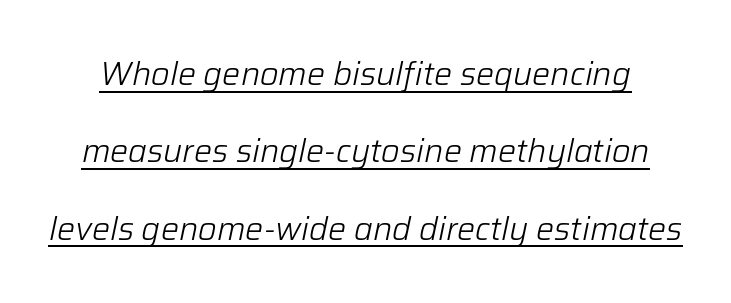
Every word sits above its own underline. The font's italic variant was chosen for this text. What's the leading like? Stretched, with rows far apart. Nothing unusual about the tracking: characters are spaced as the font intends. Looks like regular typesetting: each glyph gets only the width it needs.
